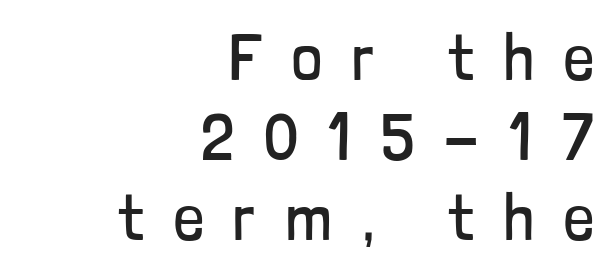
Q: Is the text bold? A: No.
Q: Is the text italic (slanted)? A: No, it is upright.
Q: Is the typeface a serif or a sans-serif typeface? A: Sans-serif.
Q: Is the text underlined? A: No.
Q: How is the paragraph aligned? A: Right-aligned.
Q: Is the spacing between letters normal or unusually wide? A: Unusually wide.
Q: Width (condensed, normal, or wide)? A: Condensed.
Q: Stroke contrast? A: Low.
Q: x-height? A: Medium.
Q: Monospaced? A: No.
